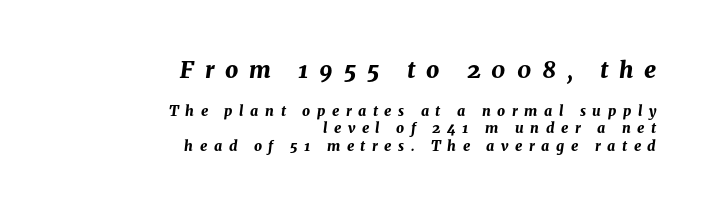
Yep, that's italic — everything's leaning. These two chunks differ in scale, with the top chunk taking the larger measure. On the weight axis this lands at bold, roughly 700. Honestly, there is no underline to notice here at all.
